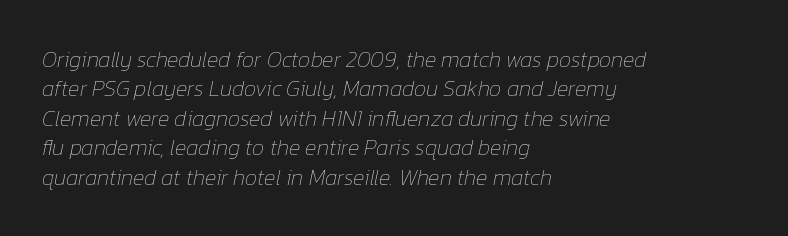
The lines in this sample share a left origin and differ only in where they stop. The lettering tilts uniformly, giving the passage an italic look. The letterforms sit at book weight or below. Clear beneath every line of the passage. You could call the tracking neutral — neither tight nor loose. The rendering uses a moderate line-height, typical for paragraphs.
